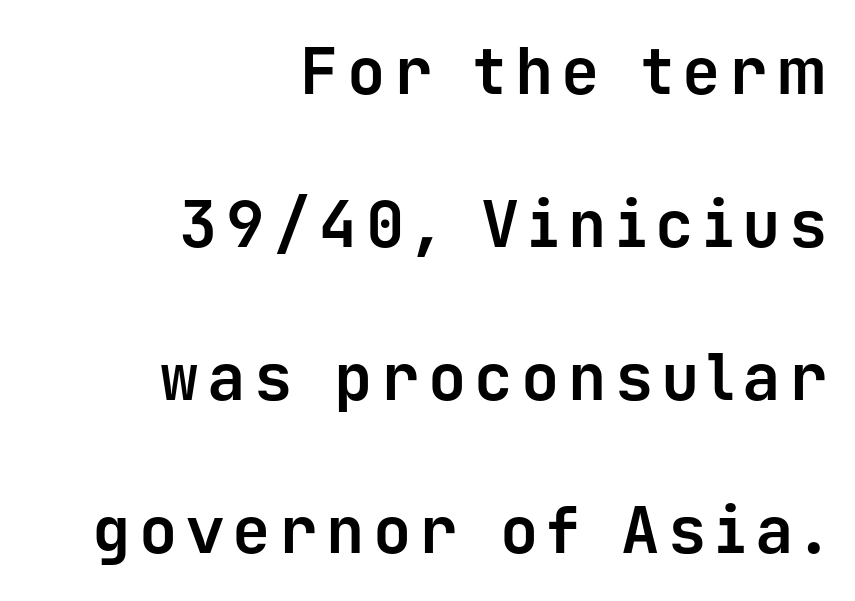
The image shows 64 px bold sans-serif type, upright, monospaced; set right-aligned, loose line spacing (2.39x), not underlined; low stroke contrast and a medium x-height.
